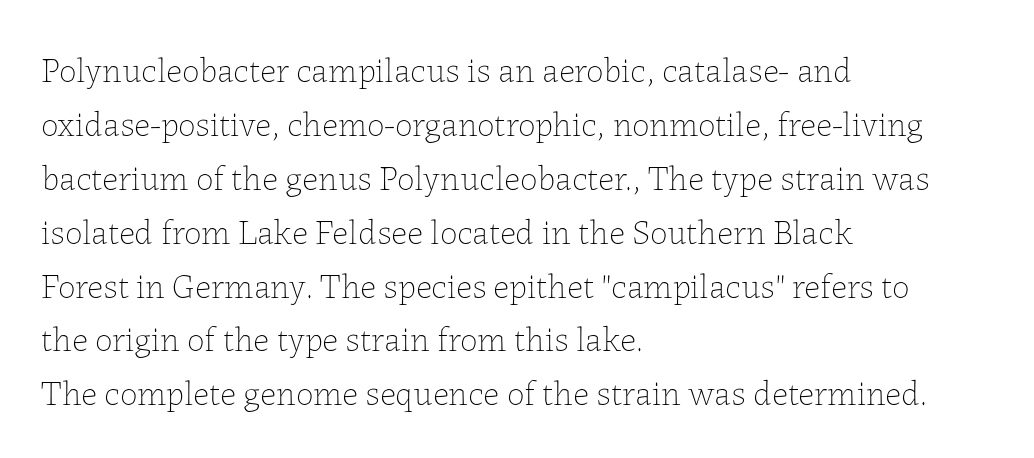
{"italic": "no", "bold": "no", "weight": "thin", "width": "normal", "stroke_contrast": "low", "x_height": "medium", "monospaced": "no", "underline": "no", "align": "left", "line_spacing": "normal", "line_spacing_ratio": 1.54, "letter_spacing": "normal", "letter_spacing_em": 0.0, "glyph_px": 35}
